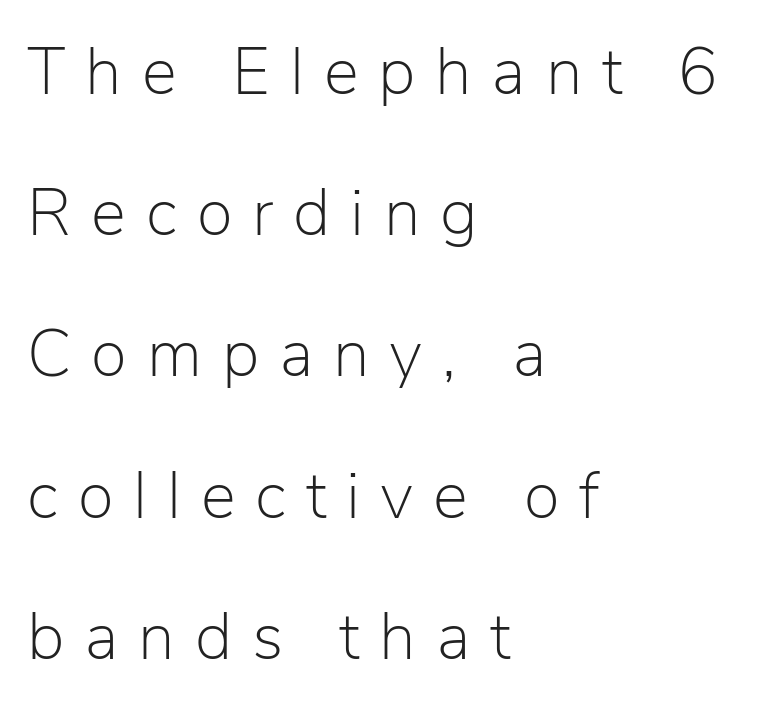
Q: Is the text bold? A: No.
Q: Is the text italic (slanted)? A: No, it is upright.
Q: Is the typeface a serif or a sans-serif typeface? A: Sans-serif.
Q: Is the text underlined? A: No.
Q: How is the paragraph aligned? A: Left-aligned.
Q: Is the spacing between letters normal or unusually wide? A: Unusually wide.
Q: Is the spacing between lines tight, normal or loose? A: Loose.
Q: Width (condensed, normal, or wide)? A: Normal.
Q: Stroke contrast? A: Low.
Q: x-height? A: Medium.
Q: Monospaced? A: No.
